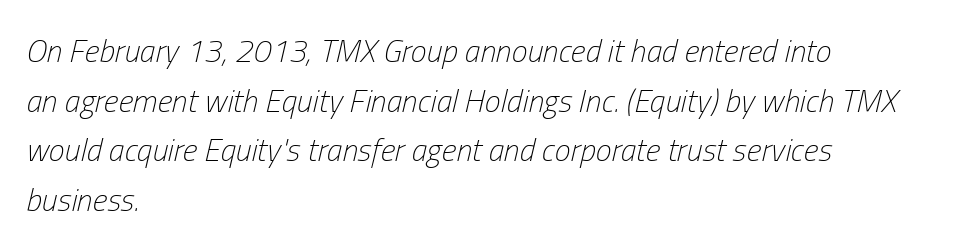
Q: Is the text bold? A: No.
Q: Is the text italic (slanted)? A: Yes, it leans right by about 13 degrees.
Q: Is the text underlined? A: No.
Q: How is the paragraph aligned? A: Left-aligned.
Q: Is the spacing between letters normal or unusually wide? A: Normal.
Q: Is the spacing between lines tight, normal or loose? A: Normal.
Q: Width (condensed, normal, or wide)? A: Condensed.
Q: Stroke contrast? A: Low.
Q: x-height? A: Medium.
Q: Monospaced? A: No.
